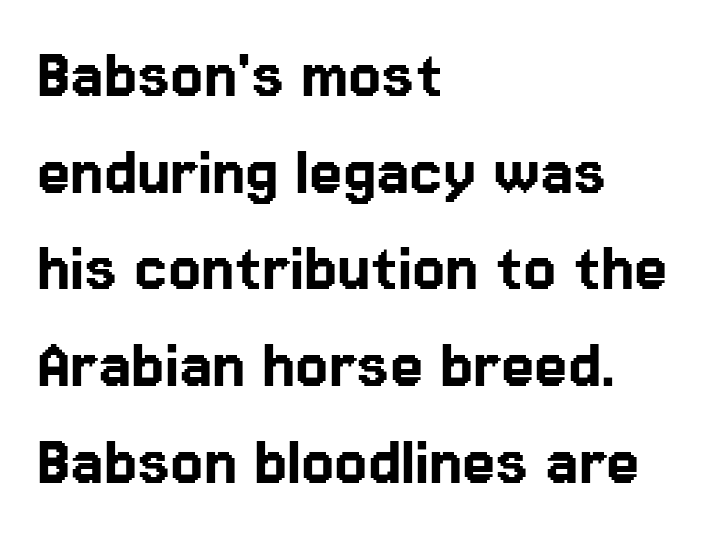
The text was rendered using a sans face with plain stroke endings. Horizontal alignment here is leftward, the default for most running prose. The vertical gap from one line to the next is medium. This rendering features lettering with no underline. The rendering uses natural spacing where letterforms have individual widths. This is the regular roman posture of the typeface.
